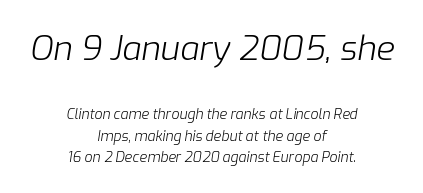
Q: Is the text bold? A: No.
Q: Is the text italic (slanted)? A: Yes, it leans right by about 9 degrees.
Q: Is the text underlined? A: No.
Q: How is the paragraph aligned? A: Centered.
Q: Is the spacing between letters normal or unusually wide? A: Normal.
Q: Is the spacing between lines tight, normal or loose? A: Normal.
Q: Which block of text is set in a larger size, the first (top) or the second (bottom)? A: The first (top) one.
Q: Width (condensed, normal, or wide)? A: Normal.
Q: Stroke contrast? A: Low.
Q: x-height? A: Medium.
Q: Monospaced? A: No.
